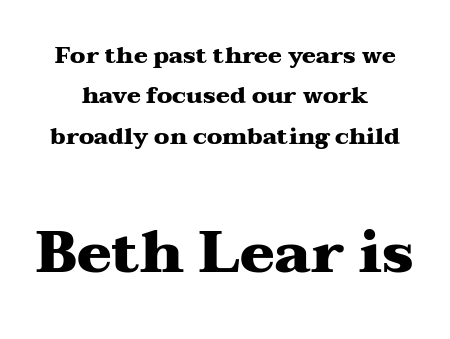
The image shows 58 px heavy, wide serif type, upright; set centered, line spacing 1.76x, normal letter spacing, not underlined; the second (bottom) block is 2.52x larger; medium stroke contrast and a medium x-height.
